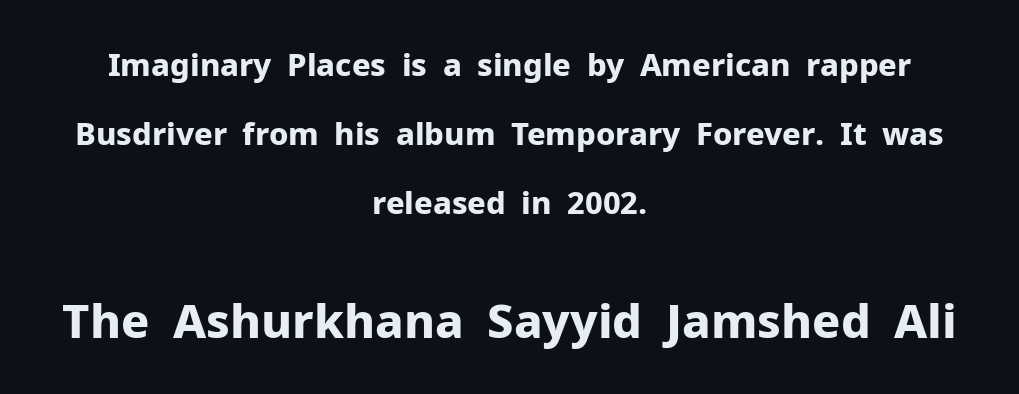
Q: Is the text bold? A: Yes.
Q: Is the text italic (slanted)? A: No, it is upright.
Q: Is the typeface a serif or a sans-serif typeface? A: Sans-serif.
Q: Is the text underlined? A: No.
Q: How is the paragraph aligned? A: Centered.
Q: Is the spacing between letters normal or unusually wide? A: Normal.
Q: Is the spacing between lines tight, normal or loose? A: Loose.
Q: Which block of text is set in a larger size, the first (top) or the second (bottom)? A: The second (bottom) one.
Q: Width (condensed, normal, or wide)? A: Normal.
Q: Stroke contrast? A: Low.
Q: x-height? A: Medium.
Q: Monospaced? A: No.
